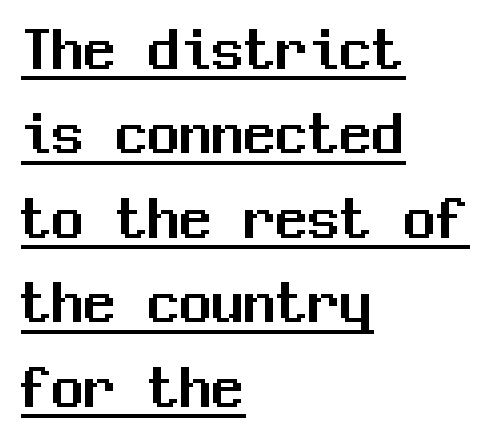
Q: Is the text italic (slanted)? A: No, it is upright.
Q: Is the typeface a serif or a sans-serif typeface? A: Sans-serif.
Q: Is the text underlined? A: Yes.
Q: How is the paragraph aligned? A: Left-aligned.
Q: Is the spacing between letters normal or unusually wide? A: Normal.
Q: Is the spacing between lines tight, normal or loose? A: Normal.
Q: Width (condensed, normal, or wide)? A: Normal.
Q: Stroke contrast? A: Medium.
Q: x-height? A: Medium.
Q: Monospaced? A: Yes.
